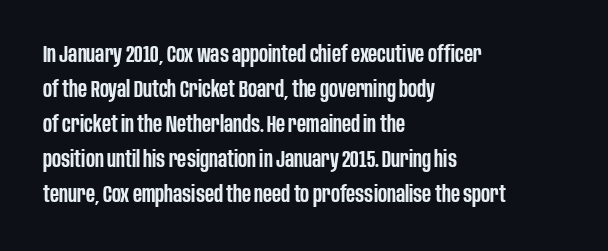
Teacher's note: observe the even left margin — that is flush-left alignment. The letters stand upright; this is a roman face. The string is rendered with underlining switched off. A somewhat darkened texture: the type is semibold rather than bold.
